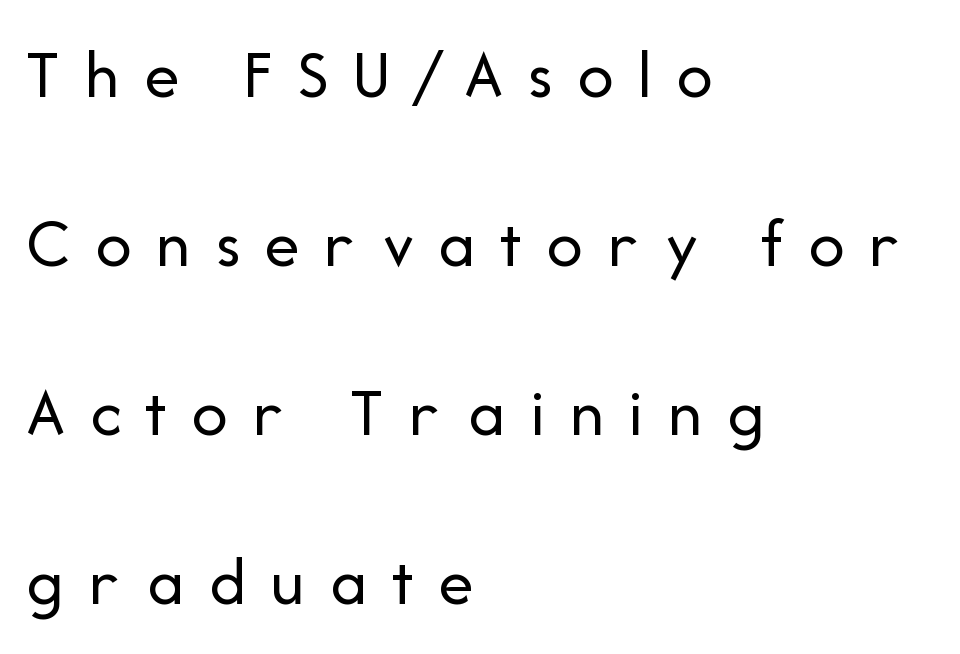
{"serif": "no", "italic": "no", "bold": "no", "weight": "regular", "width": "normal", "stroke_contrast": "low", "x_height": "medium", "monospaced": "no", "underline": "no", "align": "left", "line_spacing": "loose", "line_spacing_ratio": 2.38, "letter_spacing": "wide", "letter_spacing_em": 0.34, "glyph_px": 71}
